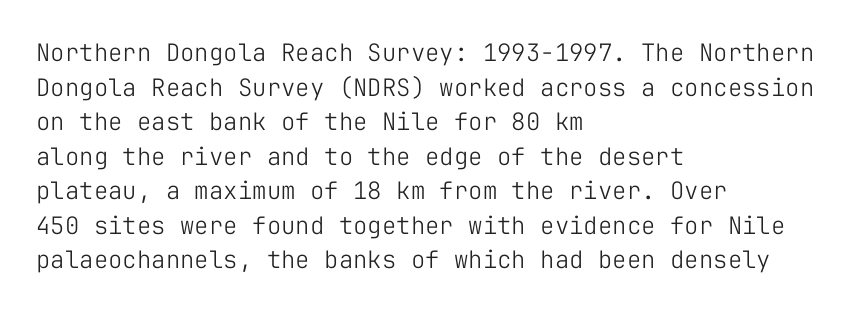
Regarding leading, the lines here are spaced in the standard way. The letters look calm and open, with moderate or lighter stems. Layout note: lines flush left. The rendering keeps characters at their native spacing. The lettering stays uniformly vertical, giving the passage a roman look. Underline: absent.
